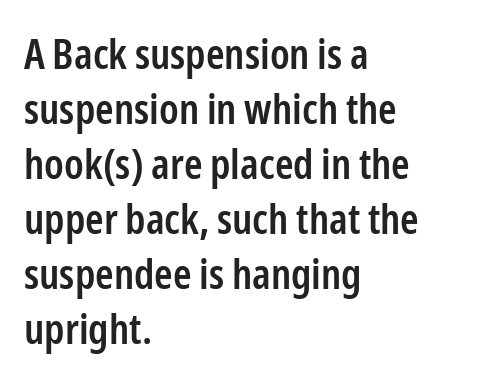
{"serif": "no", "italic": "no", "bold": "semi", "weight": "semibold", "width": "condensed", "stroke_contrast": "low", "x_height": "medium", "monospaced": "no", "underline": "no", "align": "left", "line_spacing": "normal", "line_spacing_ratio": 1.31, "letter_spacing": "normal", "letter_spacing_em": 0.0, "glyph_px": 42}
